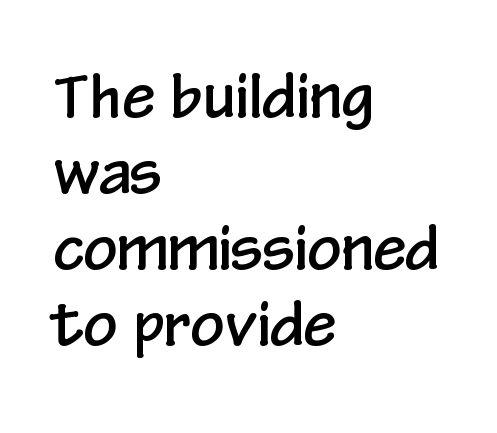
{"serif": "no", "italic": "no", "width": "condensed", "stroke_contrast": "low", "x_height": "medium", "monospaced": "no", "underline": "no", "align": "left", "line_spacing": "normal", "line_spacing_ratio": 1.29, "letter_spacing": "normal", "letter_spacing_em": 0.0, "glyph_px": 59}
